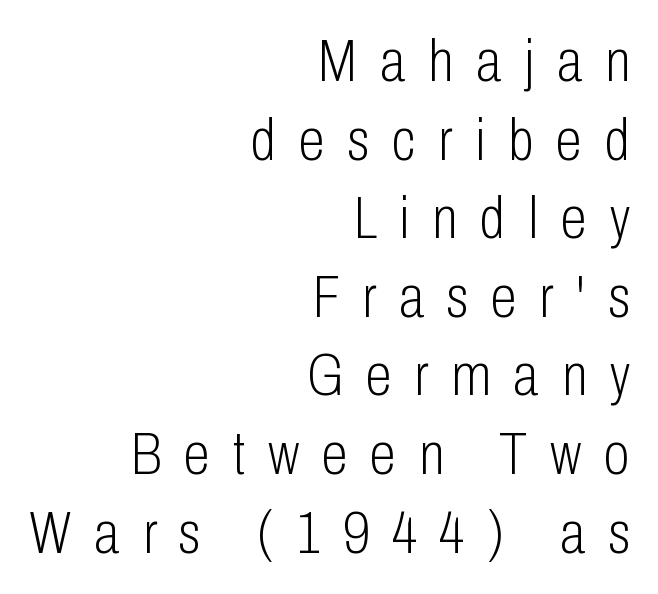
{"serif": "no", "italic": "no", "bold": "no", "weight": "light", "width": "condensed", "stroke_contrast": "low", "x_height": "medium", "monospaced": "no", "underline": "no", "align": "right", "line_spacing": "normal", "line_spacing_ratio": 1.31, "letter_spacing": "wide", "letter_spacing_em": 0.38, "glyph_px": 60}
